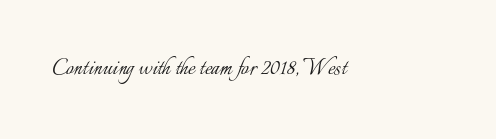
The image shows 27 px text type; set left-aligned, normal letter spacing, not underlined.
